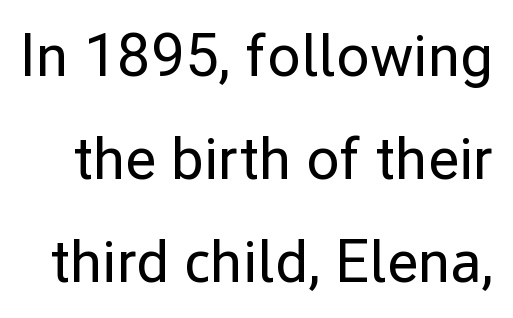
The image shows 60 px regular-weight sans-serif type, upright; set line spacing 1.72x, normal letter spacing, not underlined; low stroke contrast and a medium x-height.
